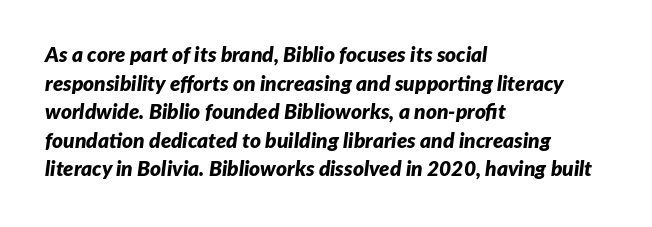
The image shows 21 px bold type, italic (leaning right); set left-aligned, normal line spacing (1.36x), normal letter spacing, not underlined.
